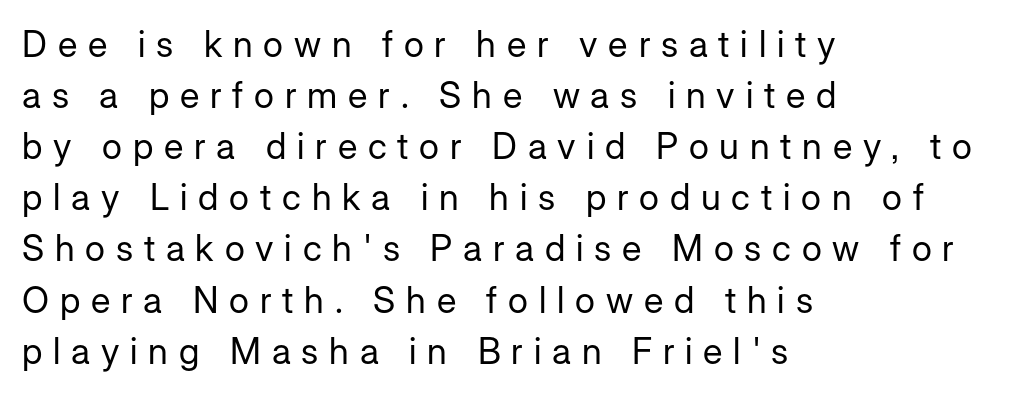
Which margin do the lines hug? The left one — the right edge is uneven. The baseline area is clear. Notice how descenders clear the ascenders below comfortably — that's standard leading. The tracking reads as deliberately expanded to a designer's eye. Posture: vertical. The face used here is proportionally spaced, like ordinary book or web type.
